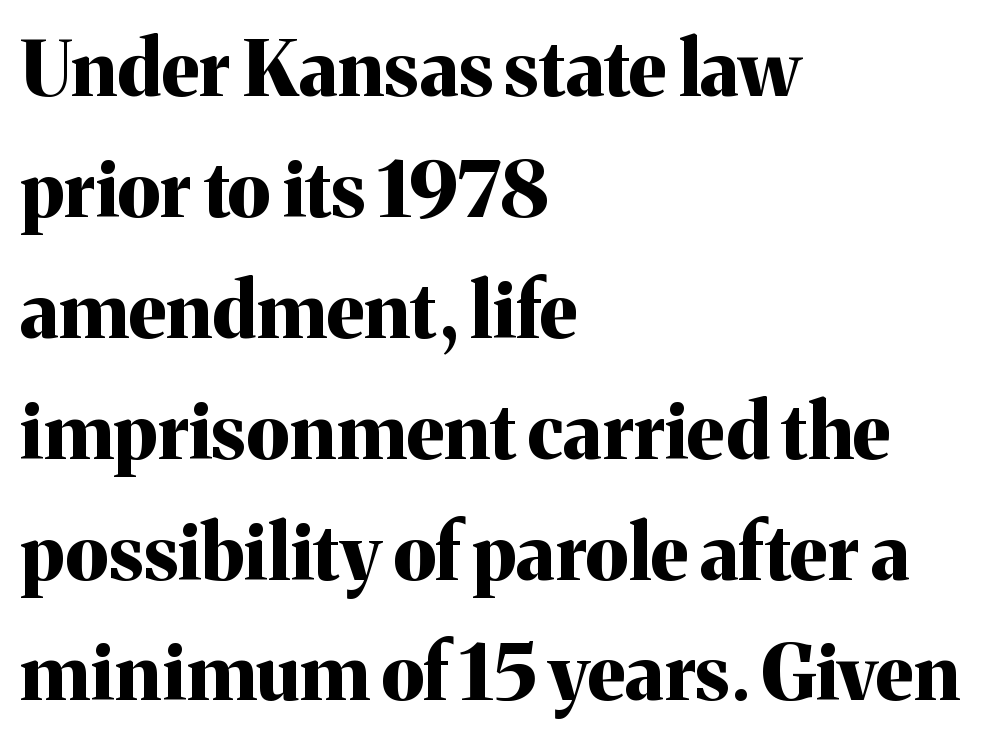
Is there much room between lines? A standard amount, neither cramped nor airy. Characters remain perfectly vertical along every line. Proportional: the letters do not fall into vertical columns. Line beginnings align vertically; line endings do not.
